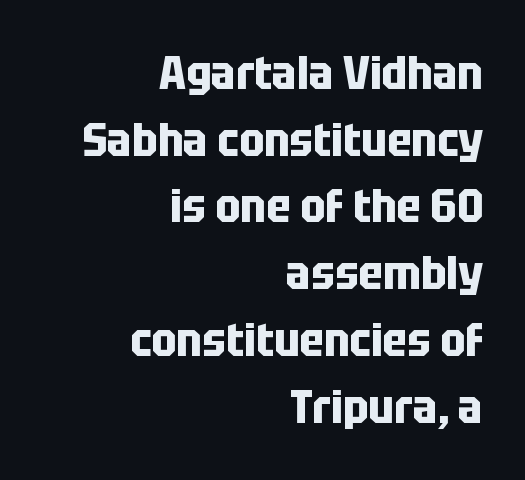
The image shows 47 px bold, condensed sans-serif type, upright; set right-aligned, normal line spacing (1.42x), normal letter spacing, not underlined; low stroke contrast and a large x-height.
